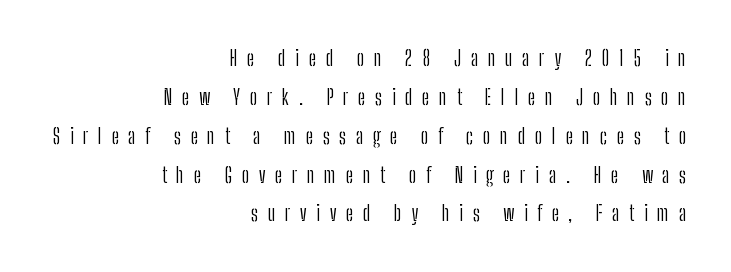
{"italic": "no", "bold": "no", "underline": "no", "align": "right", "line_spacing_ratio": 1.85, "letter_spacing": "wide", "letter_spacing_em": 0.46, "glyph_px": 21}
